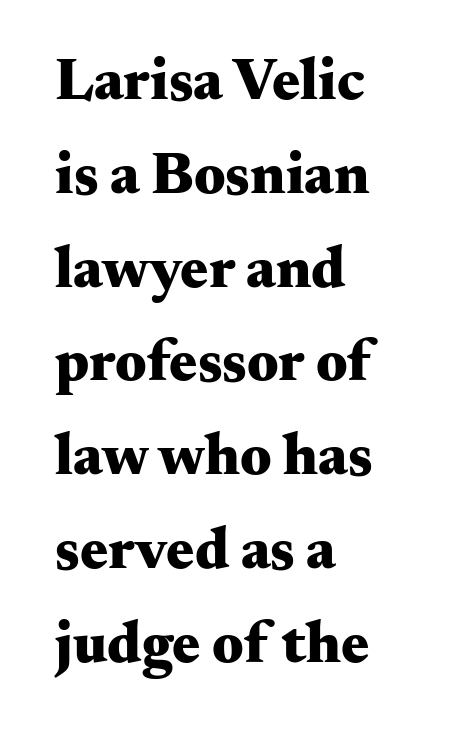
Q: Is the text bold? A: Yes.
Q: Is the text italic (slanted)? A: No, it is upright.
Q: Is the typeface a serif or a sans-serif typeface? A: Serif.
Q: Is the text underlined? A: No.
Q: How is the paragraph aligned? A: Left-aligned.
Q: Is the spacing between letters normal or unusually wide? A: Normal.
Q: Is the spacing between lines tight, normal or loose? A: Normal.
Q: Width (condensed, normal, or wide)? A: Wide.
Q: Stroke contrast? A: Medium.
Q: x-height? A: Small.
Q: Monospaced? A: No.
